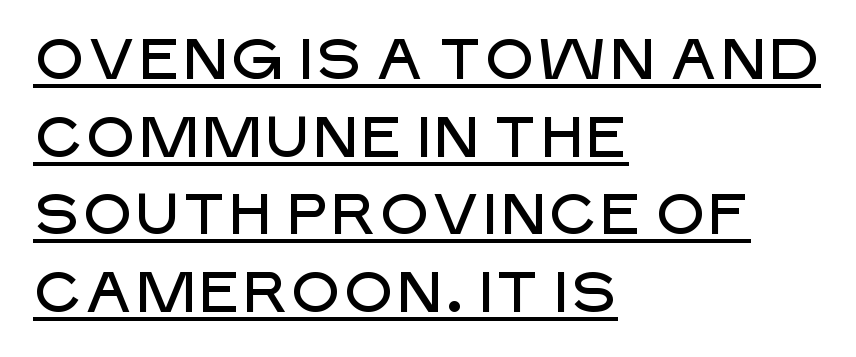
The image shows 57 px sans-serif type, upright; set left-aligned, normal line spacing (1.36x), normal letter spacing, underlined; low stroke contrast and a large x-height.
